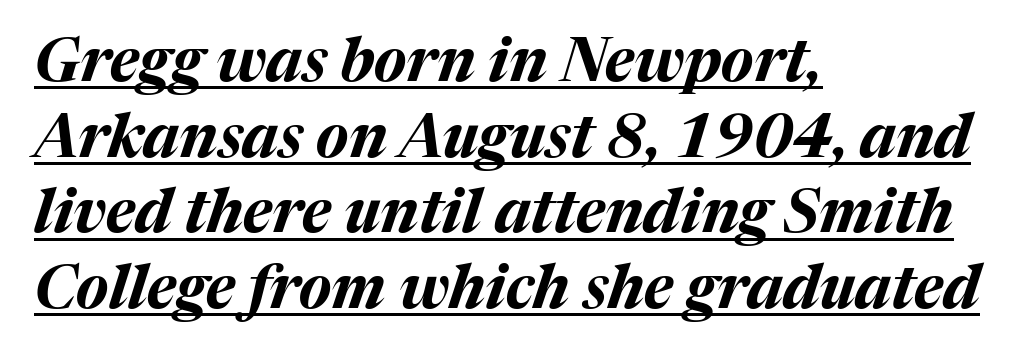
Q: Is the text bold? A: Yes.
Q: Is the text italic (slanted)? A: Yes, it leans right by about 17 degrees.
Q: Is the text underlined? A: Yes.
Q: How is the paragraph aligned? A: Left-aligned.
Q: Is the spacing between letters normal or unusually wide? A: Normal.
Q: Is the spacing between lines tight, normal or loose? A: Normal.
Q: Width (condensed, normal, or wide)? A: Normal.
Q: Stroke contrast? A: Medium.
Q: x-height? A: Medium.
Q: Monospaced? A: No.
